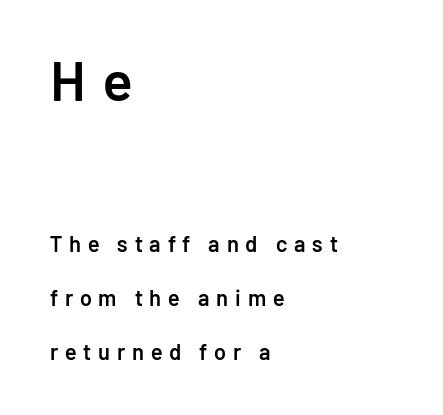
The image shows 56 px semibold sans-serif type, upright; set left-aligned, loose line spacing (2.45x), unusually wide letter spacing (+0.31 em), not underlined; the first (top) block is 2.55x larger; low stroke contrast and a medium x-height.
